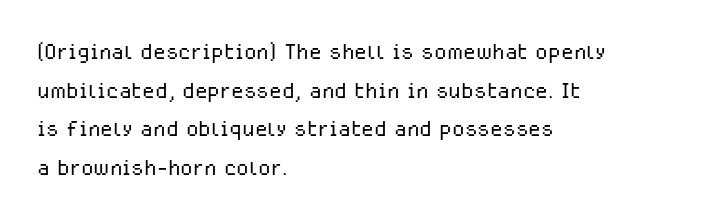
Leading matches the norm, producing a regular column. No chunkiness to these letters — they're not bold. Style check: upright. The rendering uses natural spacing where letterforms have individual widths.
